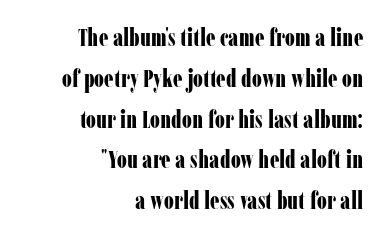
{"italic": "no", "bold": "yes", "underline": "no", "align": "right", "line_spacing": "normal", "line_spacing_ratio": 1.7, "letter_spacing": "normal", "letter_spacing_em": 0.0, "glyph_px": 24}
